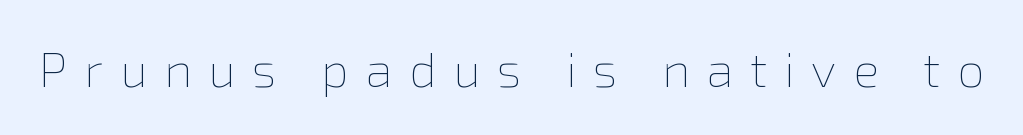
The image shows 49 px thin type, upright; set unusually wide letter spacing (+0.34 em), not underlined; low stroke contrast and a medium x-height.
